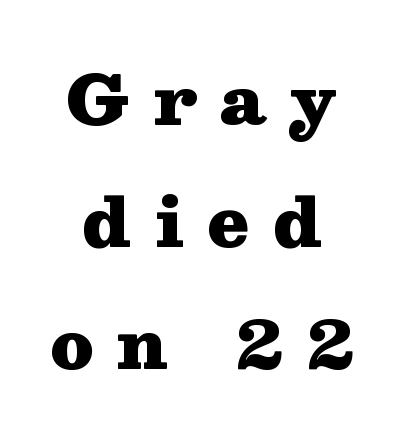
Q: Is the text bold? A: Yes.
Q: Is the text italic (slanted)? A: No, it is upright.
Q: Is the typeface a serif or a sans-serif typeface? A: Serif.
Q: Is the text underlined? A: No.
Q: How is the paragraph aligned? A: Centered.
Q: Is the spacing between letters normal or unusually wide? A: Unusually wide.
Q: Width (condensed, normal, or wide)? A: Wide.
Q: Stroke contrast? A: Medium.
Q: x-height? A: Medium.
Q: Monospaced? A: No.
